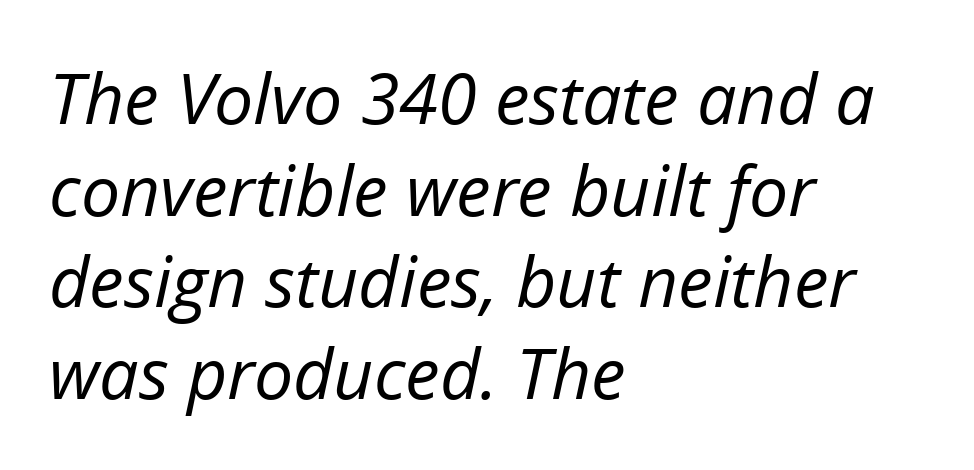
This sample keeps an unexceptional amount of space between lines. The font's italic variant was chosen for this text. Each letter keeps its own natural width here, so spacing adapts to shape. A quiet, ordinary-to-light weight characterises the typeface. Underlining? Definitely not there. Characters follow at the spacing the type designer built in.
